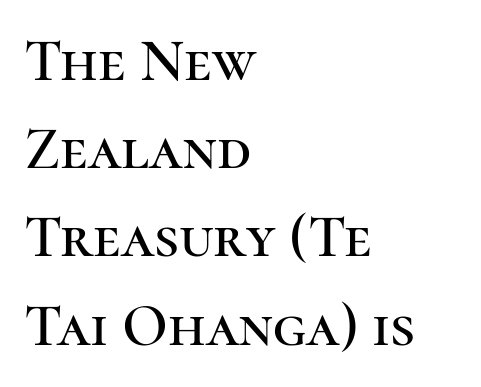
Every row of glyphs begins at an identical x-position on the left. Here the glyphs are tracked normally, forming tight word shapes. A typesetter would mark this as roman, not italic. Quick note: underline off.
